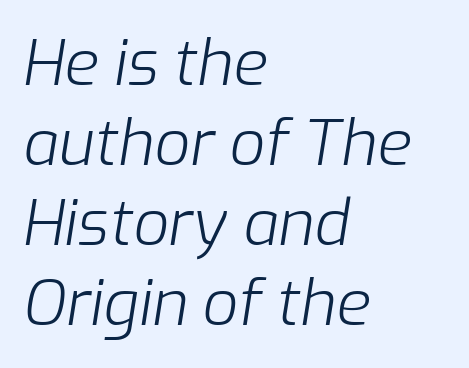
Q: Is the text bold? A: No.
Q: Is the text italic (slanted)? A: Yes, it leans right by about 9 degrees.
Q: Is the text underlined? A: No.
Q: How is the paragraph aligned? A: Left-aligned.
Q: Is the spacing between letters normal or unusually wide? A: Normal.
Q: Is the spacing between lines tight, normal or loose? A: Normal.
Q: Width (condensed, normal, or wide)? A: Normal.
Q: Stroke contrast? A: Low.
Q: x-height? A: Medium.
Q: Monospaced? A: No.
